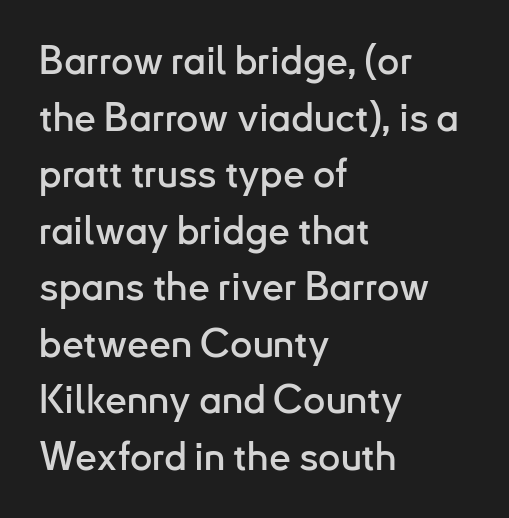
The image shows 39 px sans-serif type, upright; set left-aligned, normal line spacing (1.45x), normal letter spacing, not underlined; low stroke contrast and a small x-height.
